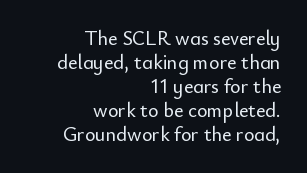
Short and long lines alike share a common ending point at right. Standard letterfit; no display-style spreading of the glyphs. This is roman type, the default non-slanted kind. The strip under each line holds only bare page.
